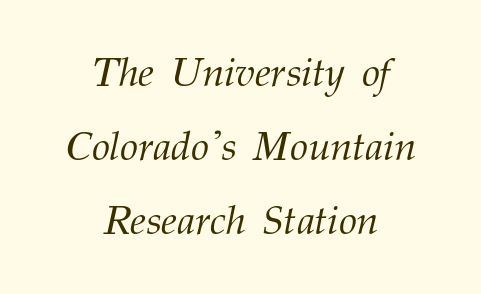
Q: Is the text bold? A: No.
Q: Is the text italic (slanted)? A: Yes, it leans right by about 12 degrees.
Q: Is the typeface a serif or a sans-serif typeface? A: Serif.
Q: Is the text underlined? A: No.
Q: How is the paragraph aligned? A: Centered.
Q: Is the spacing between letters normal or unusually wide? A: Normal.
Q: Width (condensed, normal, or wide)? A: Normal.
Q: Stroke contrast? A: Medium.
Q: x-height? A: Medium.
Q: Monospaced? A: No.
